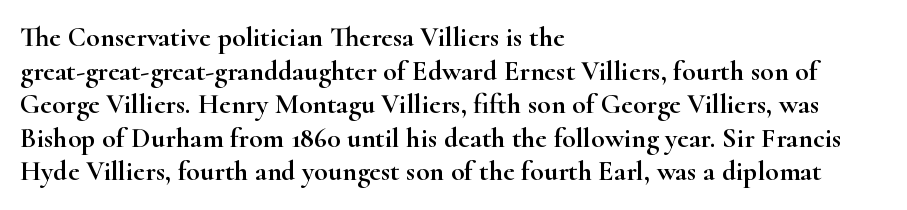
{"serif": "yes", "italic": "no", "width": "wide", "stroke_contrast": "high", "x_height": "small", "monospaced": "no", "underline": "no", "align": "left", "line_spacing_ratio": 1.2, "letter_spacing": "normal", "letter_spacing_em": 0.0, "glyph_px": 28}
